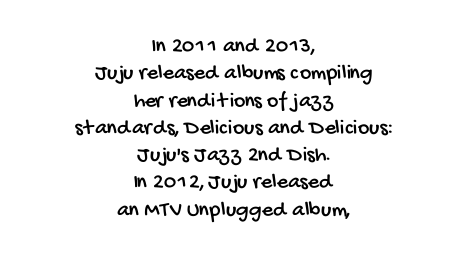
Only glyphs here, with clear space below each row. Words appear dense and cohesive because spacing is normal. This sample is center-justified, so both line endings float freely.
